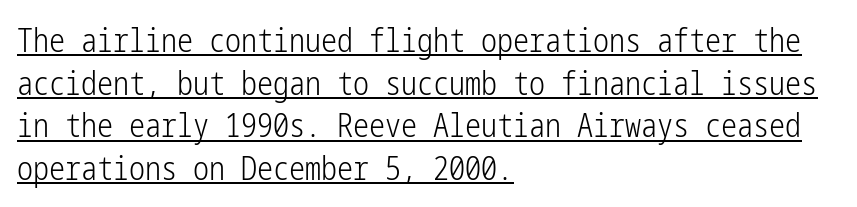
The image shows 32 px light, condensed sans-serif type, upright; set left-aligned, normal line spacing (1.33x), normal letter spacing, underlined; low stroke contrast and a medium x-height.
